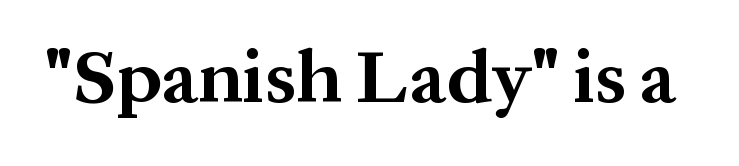
The gaps between neighbouring characters are ordinary and unremarkable. I'd call this a serif setting — the letters wear small feet. Looks like regular typesetting: each glyph gets only the width it needs. The space directly below the letters is spotless. Every letter is thick-stroked: bold, no question.
